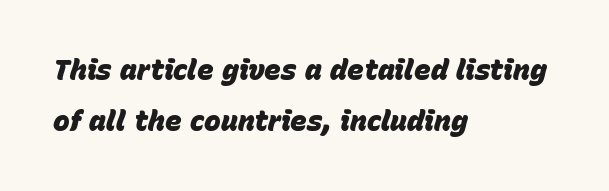
{"italic": "yes", "lean": "right", "slant_degrees": 15, "bold": "yes", "weight": "heavy", "width": "normal", "stroke_contrast": "low", "x_height": "large", "monospaced": "no", "underline": "no", "align": "left", "line_spacing_ratio": 1.82, "letter_spacing": "normal", "letter_spacing_em": 0.0, "glyph_px": 28}
